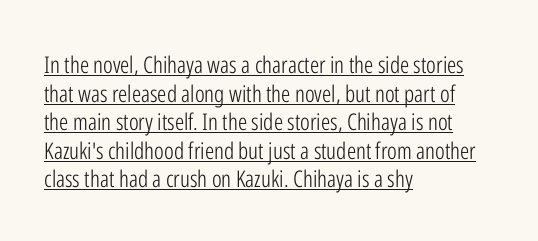
The image shows 23 px text type, upright; set left-aligned, line spacing 1.24x, normal letter spacing, underlined.
